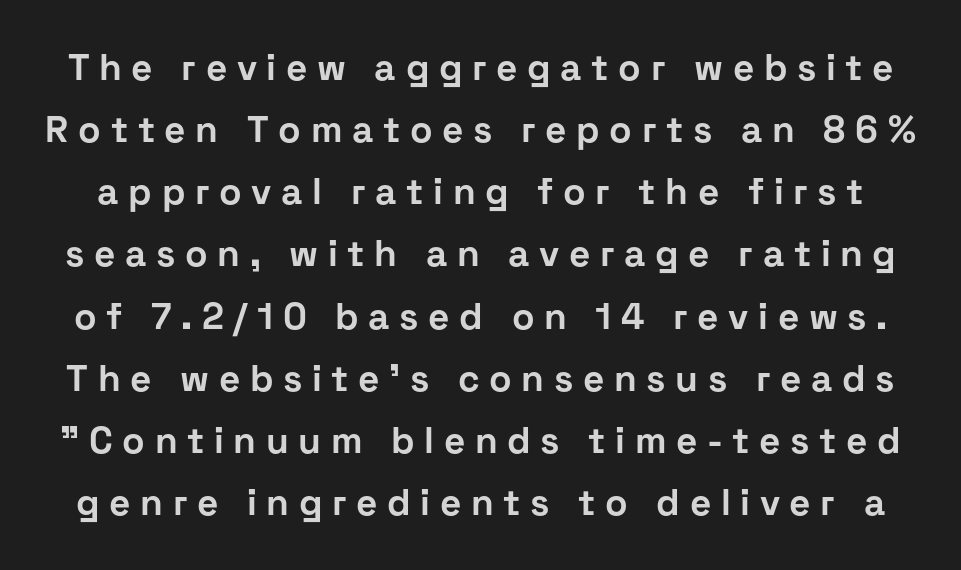
{"serif": "no", "italic": "no", "bold": "yes", "weight": "bold", "width": "normal", "stroke_contrast": "low", "x_height": "medium", "monospaced": "no", "underline": "no", "line_spacing": "normal", "line_spacing_ratio": 1.68, "letter_spacing": "wide", "letter_spacing_em": 0.26, "glyph_px": 37}
